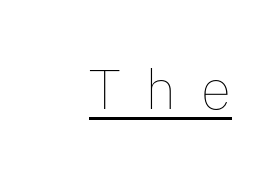
Q: Is the text bold? A: No.
Q: Is the text italic (slanted)? A: No, it is upright.
Q: Is the text underlined? A: Yes.
Q: Is the spacing between letters normal or unusually wide? A: Unusually wide.
Q: Width (condensed, normal, or wide)? A: Normal.
Q: Stroke contrast? A: Low.
Q: x-height? A: Medium.
Q: Monospaced? A: No.
